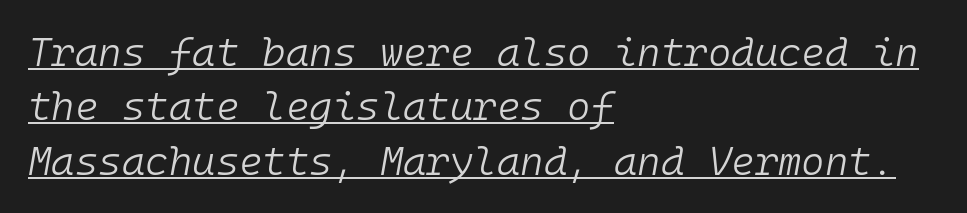
The image shows 40 px light type, italic (leaning right), monospaced; set left-aligned, normal line spacing (1.36x), normal letter spacing, underlined; low stroke contrast and a medium x-height.
